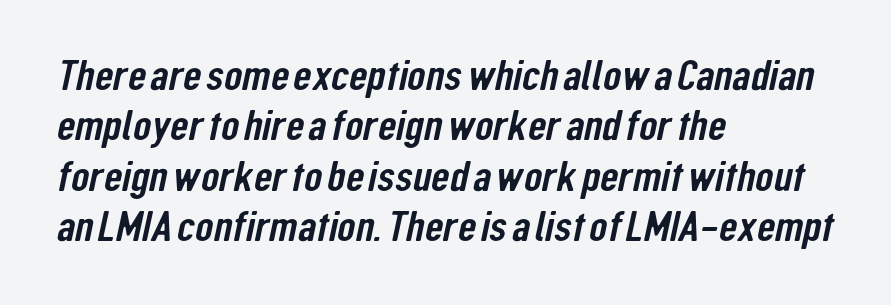
The image shows 42 px condensed sans-serif type; set left-aligned, line spacing 1.2x, normal letter spacing, not underlined; low stroke contrast and a medium x-height.
